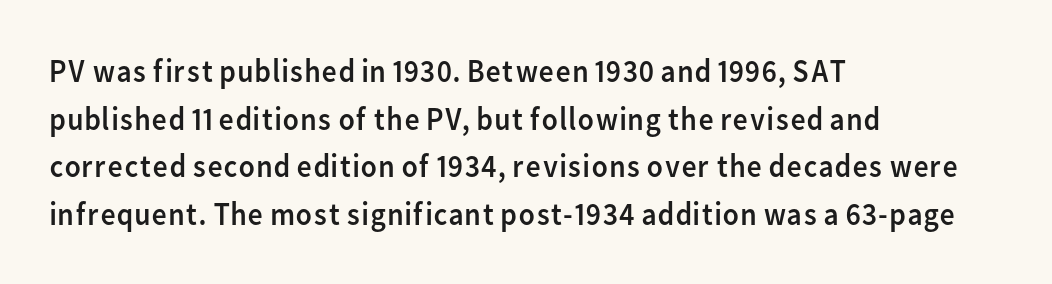
{"serif": "no", "italic": "no", "bold": "no", "weight": "regular", "width": "normal", "stroke_contrast": "low", "x_height": "medium", "monospaced": "no", "underline": "no", "align": "left", "line_spacing": "normal", "line_spacing_ratio": 1.44, "letter_spacing": "normal", "letter_spacing_em": 0.0, "glyph_px": 33}
